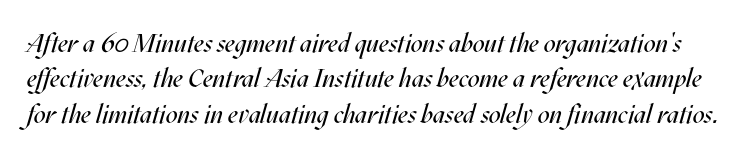
Tall strokes in this sample are angled rather than plumb. The baseline area is clear. Stems and bowls with no extra thickness — not bold. Evenly set lines give the paragraph a standard silhouette.
